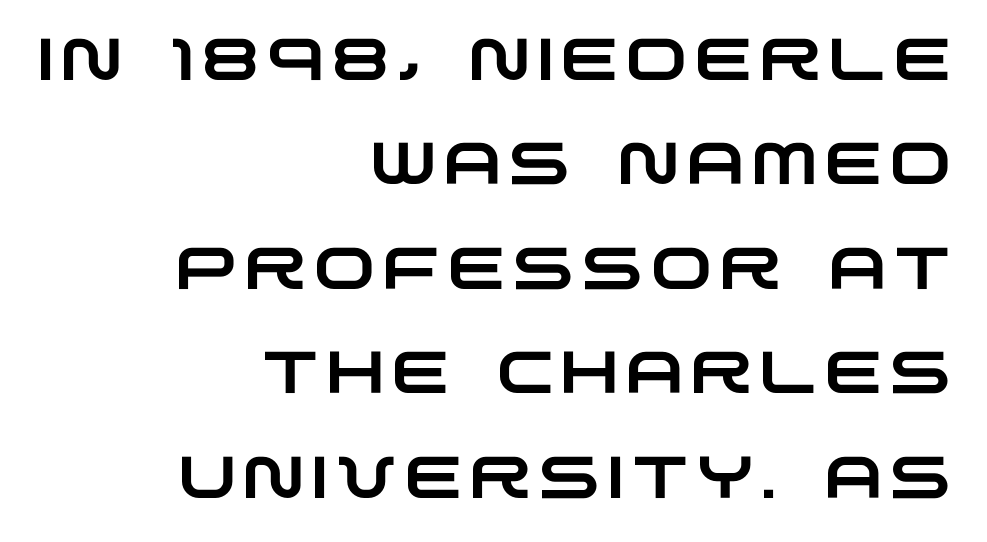
No feet cap the strokes, marking this as sans-serif type. Is this a fixed-width face? No — the glyphs have proportional, varying widths. The compositor pushed each line to the right boundary. Quick note: underline off.
